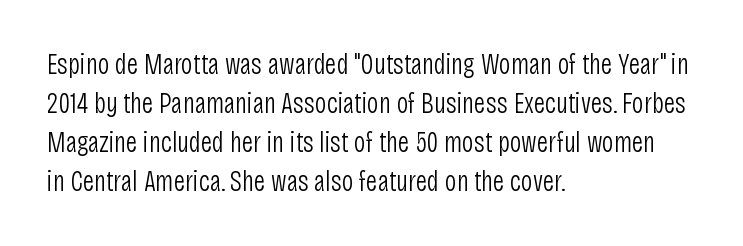
Q: Is the text bold? A: No.
Q: Is the text italic (slanted)? A: No, it is upright.
Q: Is the typeface a serif or a sans-serif typeface? A: Sans-serif.
Q: Is the text underlined? A: No.
Q: How is the paragraph aligned? A: Left-aligned.
Q: Is the spacing between letters normal or unusually wide? A: Normal.
Q: Is the spacing between lines tight, normal or loose? A: Normal.
Q: Width (condensed, normal, or wide)? A: Condensed.
Q: Stroke contrast? A: Low.
Q: x-height? A: Large.
Q: Monospaced? A: No.
